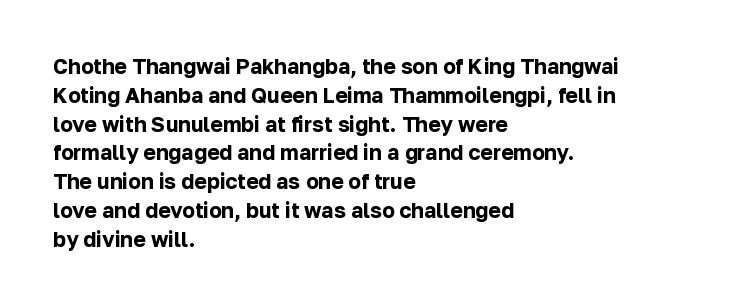
The image shows 21 px bold type, upright; set left-aligned, normal line spacing (1.37x), normal letter spacing, not underlined.
